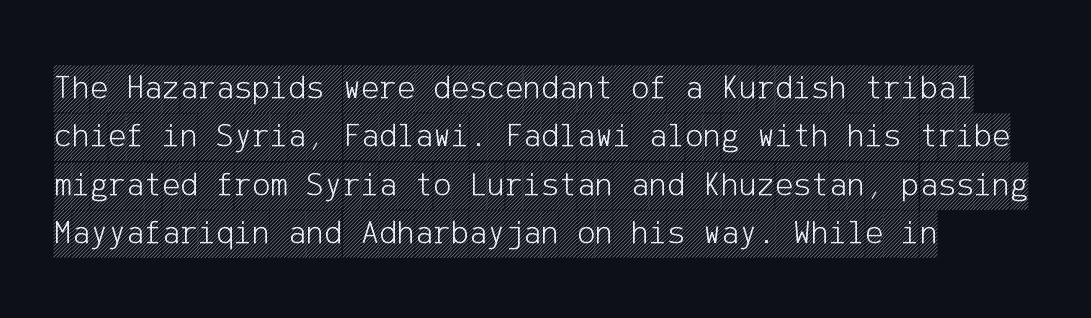
{"italic": "no", "width": "condensed", "x_height": "large", "underline": "no", "align": "left", "line_spacing": "normal", "line_spacing_ratio": 1.42, "letter_spacing": "normal", "letter_spacing_em": 0.0, "glyph_px": 34}
